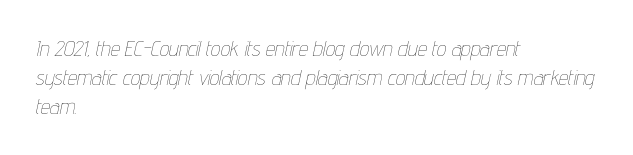
Q: Is the text bold? A: No.
Q: Is the text italic (slanted)? A: Yes, it leans right by about 12 degrees.
Q: Is the text underlined? A: No.
Q: How is the paragraph aligned? A: Left-aligned.
Q: Is the spacing between letters normal or unusually wide? A: Normal.
Q: Is the spacing between lines tight, normal or loose? A: Normal.
